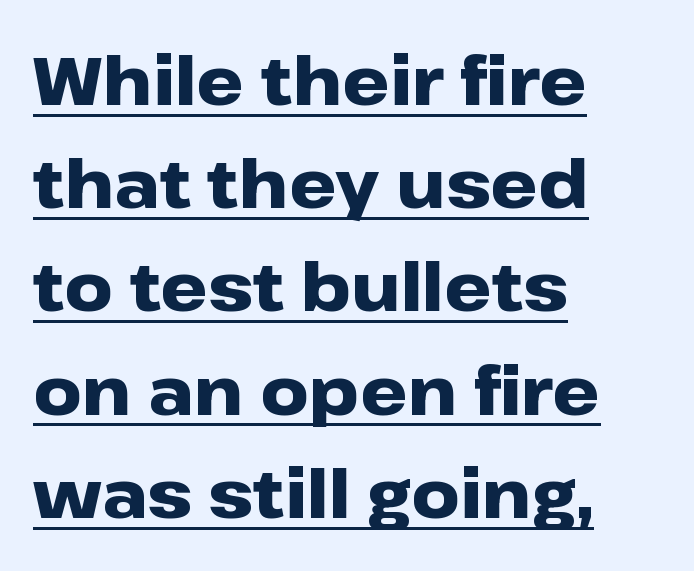
A baseline rule has been typeset under these characters. Quick note: interline space is typical. Each glyph is drawn with heavy, bold strokes. Where is the straight margin? On the left. Rendered with straight, roman letterforms.
